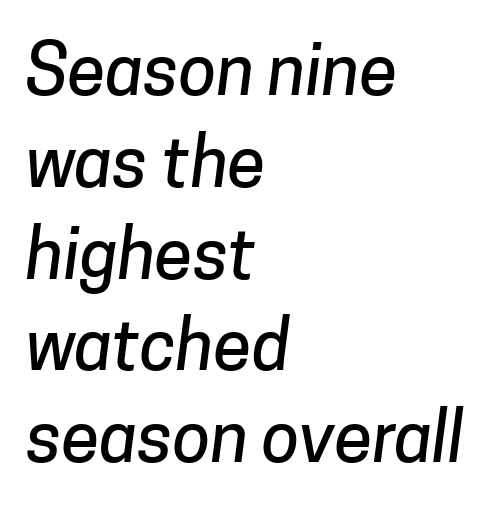
These lines stack with their left ends in a neat column. These lines are rendered in a variable-pitch font. Does extra space separate the letters? No, they use regular spacing. Underline: absent. What kind of face is this? One without serifs — a sans. What's the leading like? Ordinary, nothing unusual.
